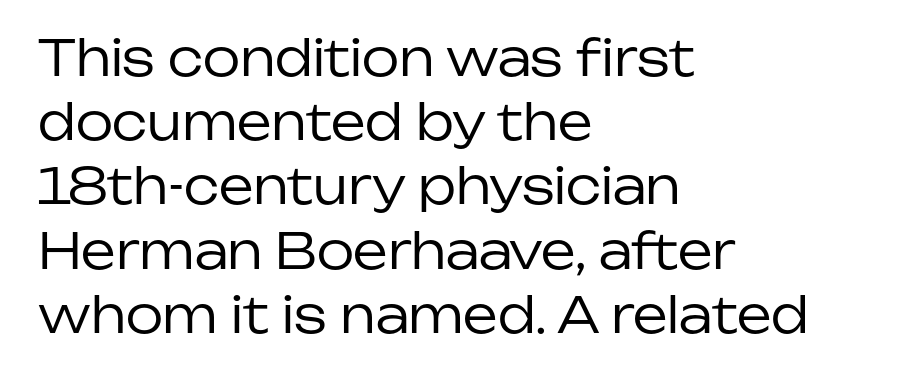
Stem width sits at or under what a default text font uses. Does the lettering tilt? It doesn't — this is upright. Casual observation: everything's shoved over to the left. Regular leading. Note the varied advance widths — an 'i' is clearly narrower than an 'm'. Between one letter and the next there's only the usual sliver of space.
